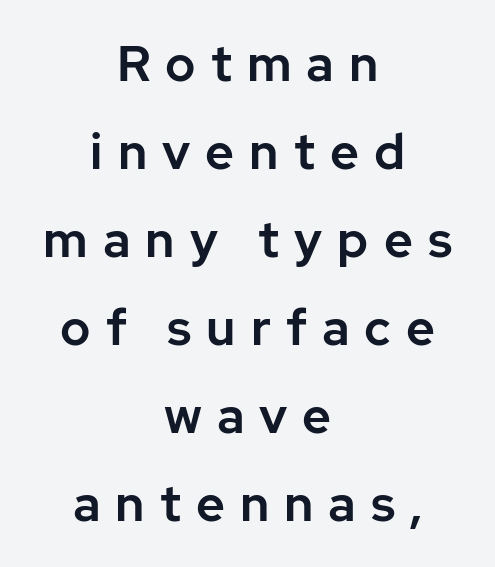
The image shows 50 px sans-serif type, upright; set centered, line spacing 1.76x, unusually wide letter spacing (+0.3 em), not underlined; low stroke contrast and a medium x-height.
